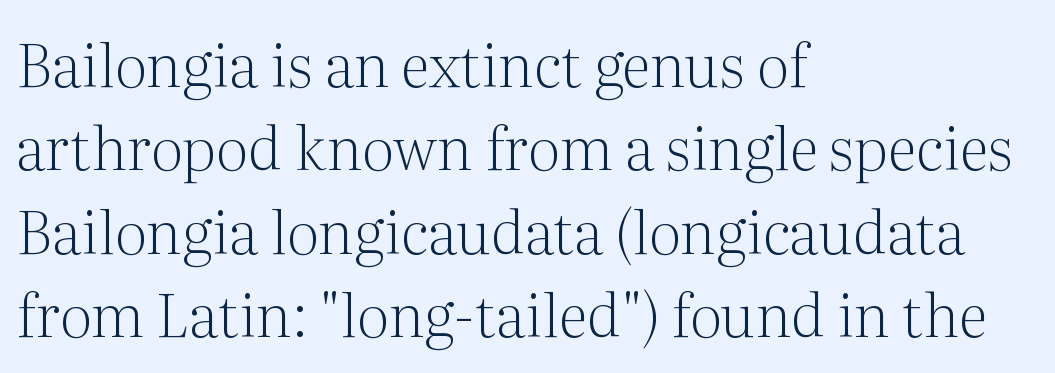
The image shows 60 px light serif type, upright; set left-aligned, normal line spacing (1.39x), normal letter spacing, not underlined; medium stroke contrast and a medium x-height.
